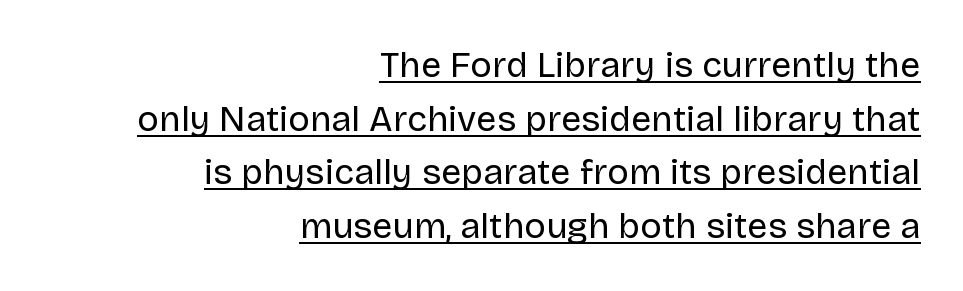
{"serif": "no", "italic": "no", "bold": "no", "weight": "regular", "width": "normal", "stroke_contrast": "low", "x_height": "large", "monospaced": "no", "underline": "yes", "align": "right", "line_spacing": "normal", "line_spacing_ratio": 1.49, "letter_spacing": "normal", "letter_spacing_em": 0.0, "glyph_px": 36}
